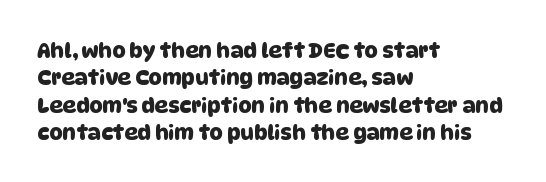
The image shows 21 px text type; set left-aligned, normal line spacing (1.3x), normal letter spacing, not underlined.
